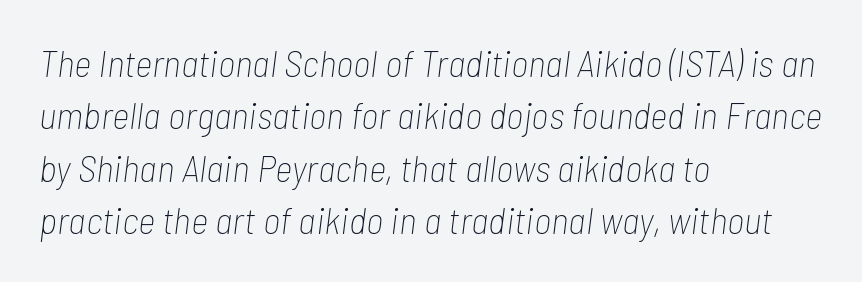
Q: Is the text bold? A: No.
Q: Is the text italic (slanted)? A: Yes, it leans right by about 7 degrees.
Q: Is the text underlined? A: No.
Q: How is the paragraph aligned? A: Left-aligned.
Q: Is the spacing between letters normal or unusually wide? A: Normal.
Q: Is the spacing between lines tight, normal or loose? A: Normal.
Q: Width (condensed, normal, or wide)? A: Condensed.
Q: Stroke contrast? A: Low.
Q: x-height? A: Medium.
Q: Monospaced? A: No.
